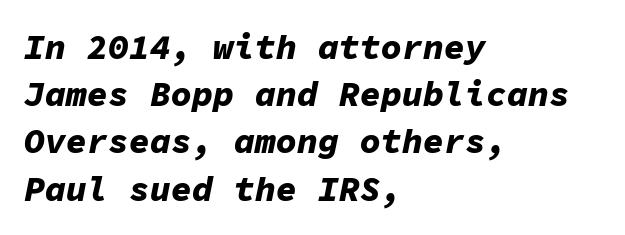
The image shows 35 px bold type, italic (leaning right), monospaced; set left-aligned, normal line spacing (1.35x), normal letter spacing, not underlined; low stroke contrast and a medium x-height.
